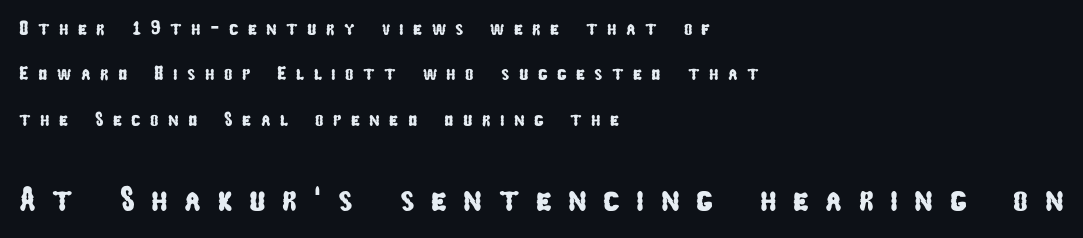
The image shows 35 px condensed sans-serif type; set left-aligned, loose line spacing (2.27x), unusually wide letter spacing (+0.47 em), not underlined; the second (bottom) block is 1.75x larger; low stroke contrast and a medium x-height.
